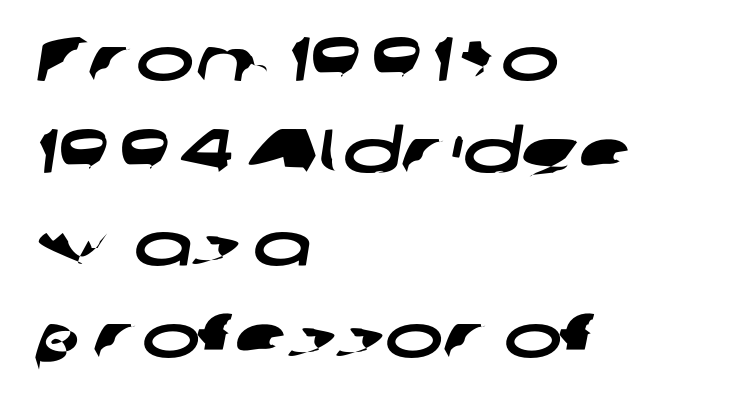
You could call the tracking neutral — neither tight nor loose. The letters advance in unequal steps, a hallmark of proportional type. Font category for this specimen: sans-serif. Vertical spacing — default. Caption: multi-line text, flush left, ragged right.
